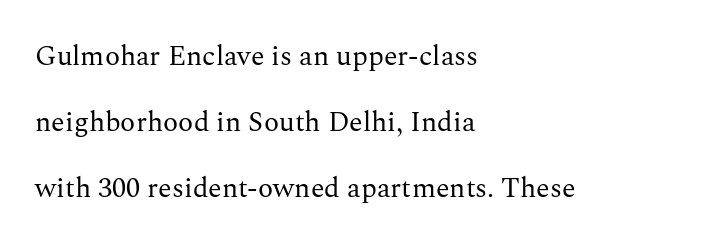
{"serif": "yes", "italic": "no", "bold": "no", "weight": "regular", "width": "normal", "stroke_contrast": "medium", "x_height": "medium", "monospaced": "no", "underline": "no", "align": "left", "line_spacing": "loose", "line_spacing_ratio": 2.35, "letter_spacing": "normal", "letter_spacing_em": 0.0, "glyph_px": 28}
